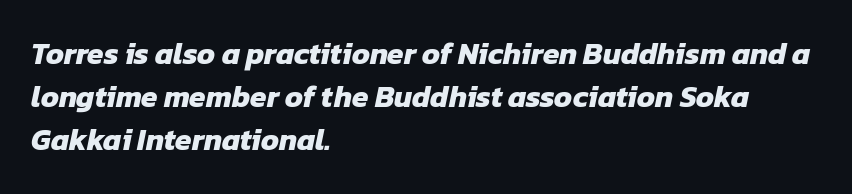
The image shows 30 px heavy sans-serif type; set left-aligned, normal line spacing (1.44x), normal letter spacing, not underlined; low stroke contrast and a medium x-height.
